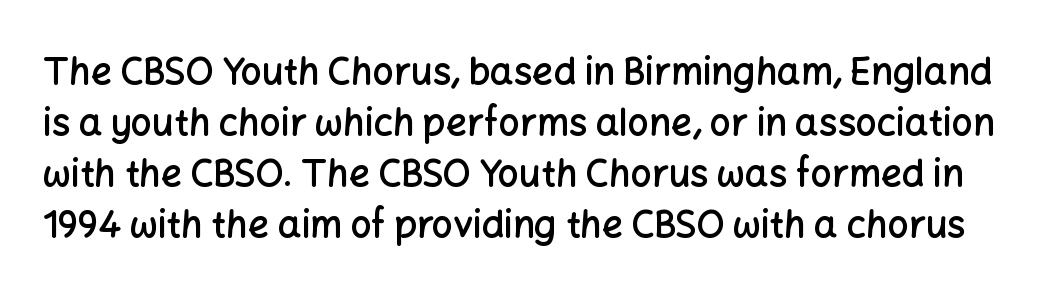
Q: Is the text bold? A: Semi-bold.
Q: Is the text italic (slanted)? A: No, it is upright.
Q: Is the typeface a serif or a sans-serif typeface? A: Sans-serif.
Q: Is the text underlined? A: No.
Q: Is the spacing between letters normal or unusually wide? A: Normal.
Q: Is the spacing between lines tight, normal or loose? A: Normal.
Q: Width (condensed, normal, or wide)? A: Normal.
Q: Stroke contrast? A: Low.
Q: x-height? A: Medium.
Q: Monospaced? A: No.
